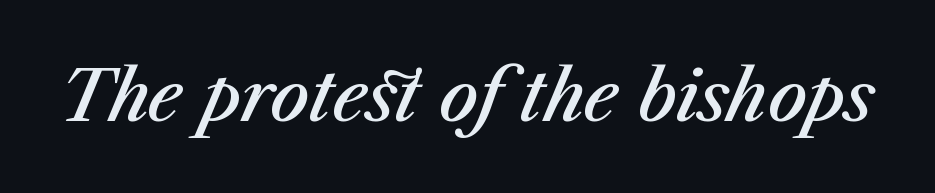
Tracking value appears to be zero — textbook default spacing. The words here are not underlined. Notice how the stems are inclined rather than vertical — that's the hallmark of italics. Is this a fixed-width face? No — the glyphs have proportional, varying widths. Students, this is semibold: more ink than regular, less than bold.
